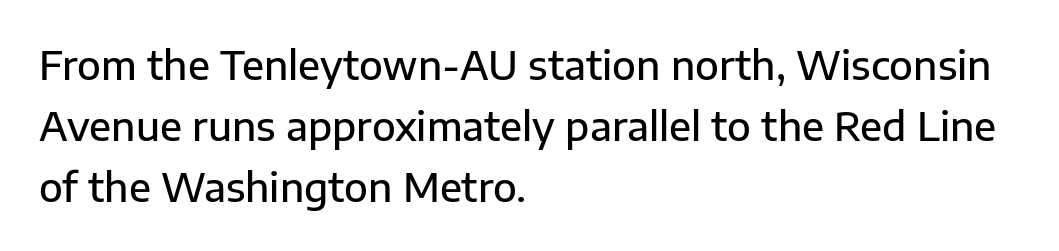
Q: Is the text bold? A: Semi-bold.
Q: Is the text italic (slanted)? A: No, it is upright.
Q: Is the typeface a serif or a sans-serif typeface? A: Sans-serif.
Q: Is the text underlined? A: No.
Q: How is the paragraph aligned? A: Left-aligned.
Q: Is the spacing between letters normal or unusually wide? A: Normal.
Q: Is the spacing between lines tight, normal or loose? A: Normal.
Q: Width (condensed, normal, or wide)? A: Normal.
Q: Stroke contrast? A: Low.
Q: x-height? A: Medium.
Q: Monospaced? A: No.
